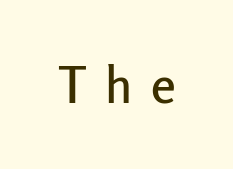
Typographically, this falls in the sans-serif category. Is this a fixed-width face? No — the glyphs have proportional, varying widths. Someone cranked the tracking dial way up on this one. No word sits above an underline.
